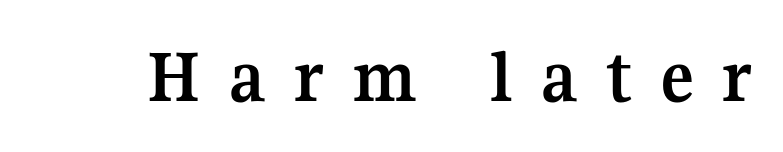
Is this a fixed-width face? No — the glyphs have proportional, varying widths. The font is running at its bold setting. Upright lettering throughout. These lines are composed in type with serifs.
